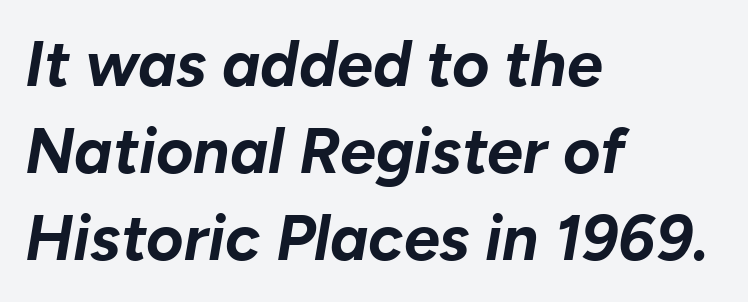
{"italic": "yes", "lean": "right", "slant_degrees": 10, "bold": "yes", "weight": "bold", "width": "normal", "stroke_contrast": "low", "x_height": "medium", "monospaced": "no", "underline": "no", "align": "left", "line_spacing": "normal", "line_spacing_ratio": 1.36, "letter_spacing": "normal", "letter_spacing_em": 0.0, "glyph_px": 64}
